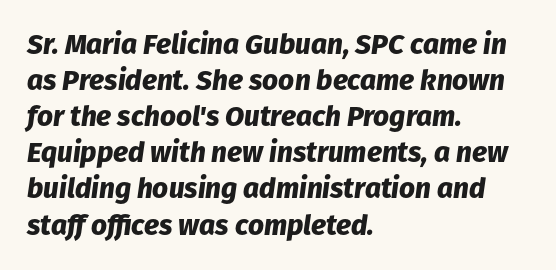
Q: Is the text bold? A: Yes.
Q: Is the text italic (slanted)? A: Yes, it leans right by about 8 degrees.
Q: Is the text underlined? A: No.
Q: How is the paragraph aligned? A: Left-aligned.
Q: Is the spacing between letters normal or unusually wide? A: Normal.
Q: Is the spacing between lines tight, normal or loose? A: Normal.
Q: Width (condensed, normal, or wide)? A: Normal.
Q: Stroke contrast? A: Low.
Q: x-height? A: Medium.
Q: Monospaced? A: No.
